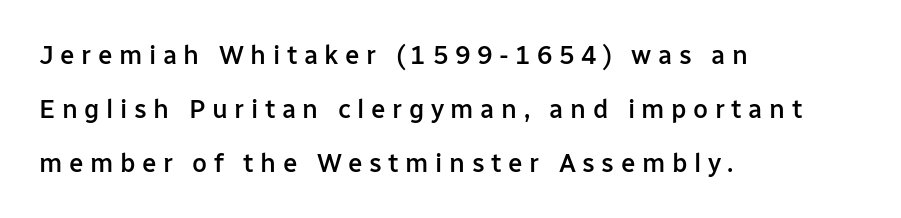
Q: Is the text bold? A: Semi-bold.
Q: Is the text italic (slanted)? A: No, it is upright.
Q: Is the text underlined? A: No.
Q: How is the paragraph aligned? A: Left-aligned.
Q: Is the spacing between letters normal or unusually wide? A: Unusually wide.
Q: Is the spacing between lines tight, normal or loose? A: Loose.
